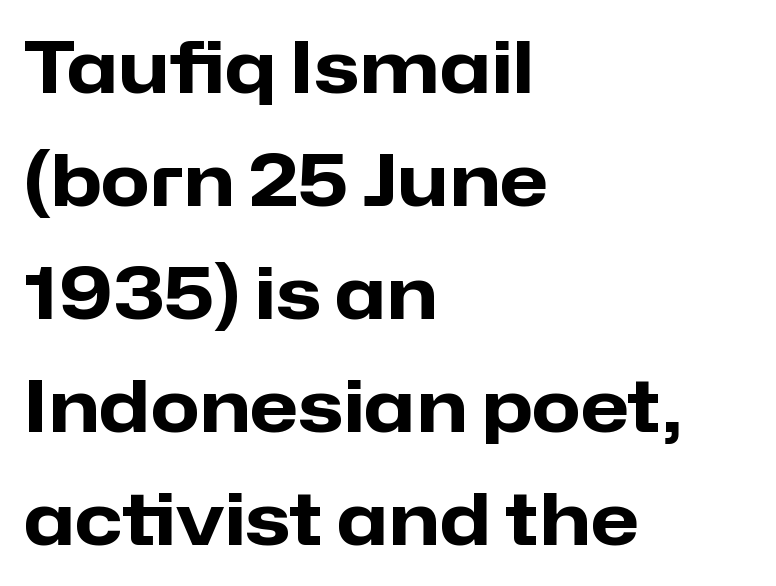
Q: Is the text bold? A: Yes.
Q: Is the text italic (slanted)? A: No, it is upright.
Q: Is the typeface a serif or a sans-serif typeface? A: Sans-serif.
Q: Is the text underlined? A: No.
Q: How is the paragraph aligned? A: Left-aligned.
Q: Is the spacing between letters normal or unusually wide? A: Normal.
Q: Is the spacing between lines tight, normal or loose? A: Normal.
Q: Width (condensed, normal, or wide)? A: Normal.
Q: Stroke contrast? A: Low.
Q: x-height? A: Medium.
Q: Monospaced? A: No.
